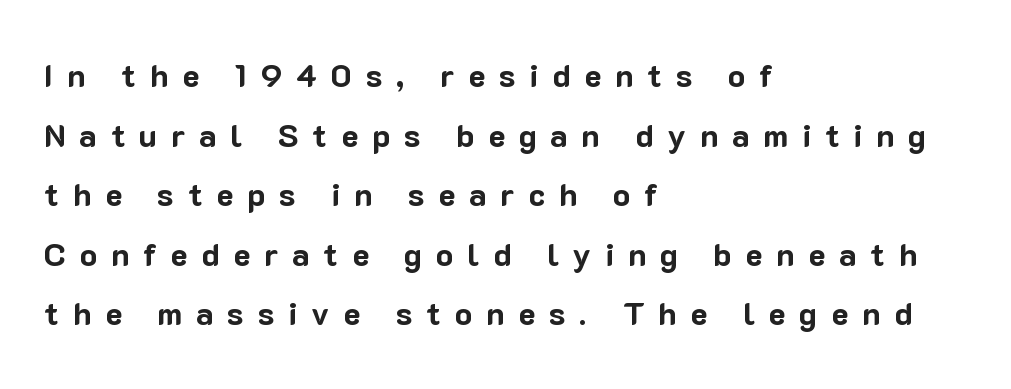
Stroke terminals: plain, sans-serif. The strip under each line holds only bare page. Pretty heavy lettering here — definitely bold. The compositor pushed each line to the left boundary. Tracking value appears strongly positive — letters spread wide. A typesetter would mark this as roman, not italic.
